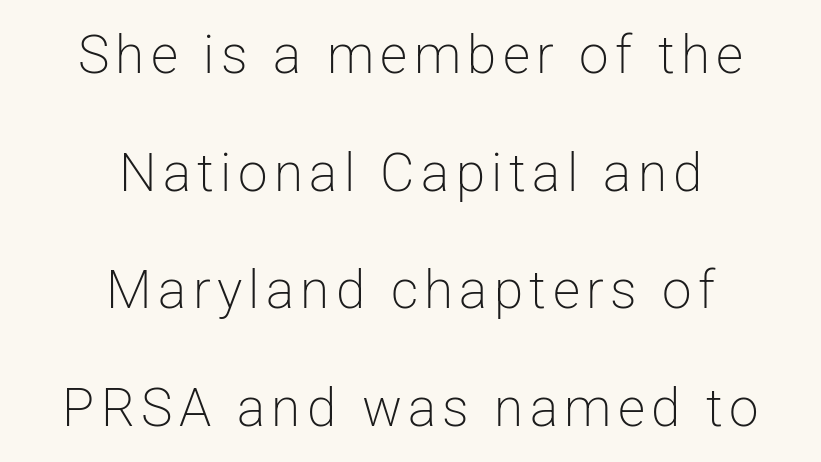
Underlining? Definitely not there. The face used here is a sans, in the tradition of grotesques and geometrics. These glyphs show unthickened strokes, regular width or finer. The letters stand upright; this is a roman face.
